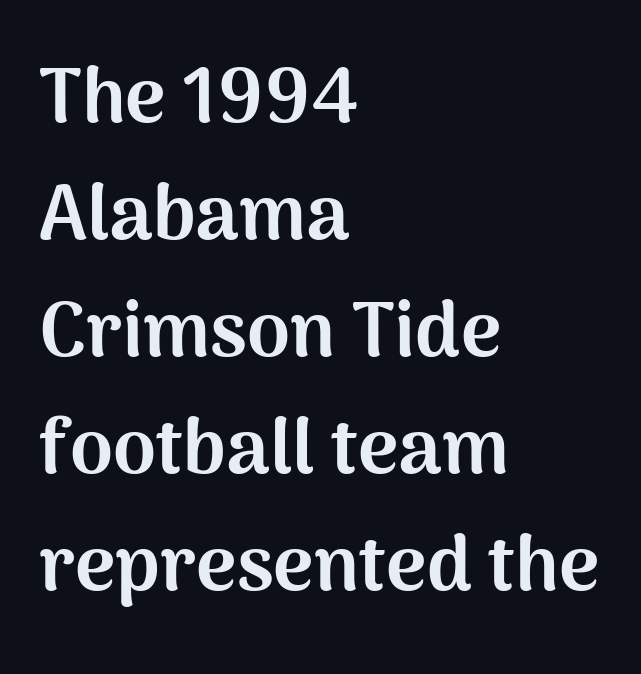
{"serif": "no", "italic": "no", "bold": "yes", "weight": "bold", "width": "normal", "stroke_contrast": "medium", "x_height": "medium", "monospaced": "no", "underline": "no", "align": "left", "line_spacing": "normal", "line_spacing_ratio": 1.52, "letter_spacing": "normal", "letter_spacing_em": 0.0, "glyph_px": 77}
